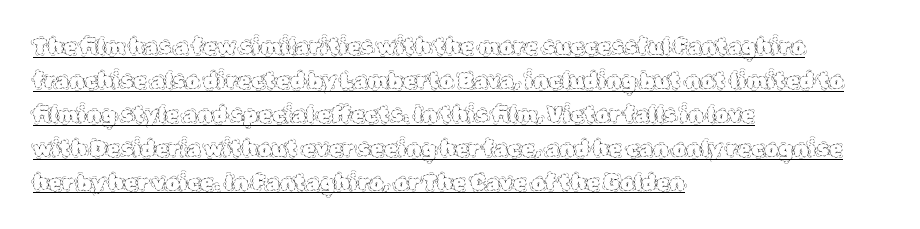
The gaps between neighbouring characters are ordinary and unremarkable. What's the leading like? Ordinary, nothing unusual. If you drew a ruler down the left edge, every line would touch it. The typography opts for an upright posture over an oblique one.
